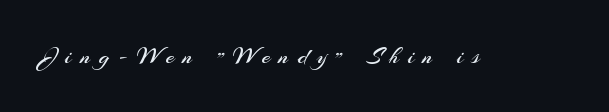
This rendering features lettering with no underline. This reads as an unemphasized weight, regular at the heaviest. Display-style spreading of the glyphs; the letterfit is very open.
